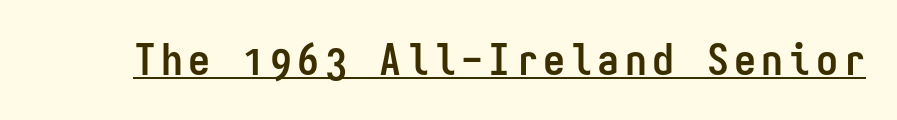
The axis of the letterforms is exactly vertical. No feet cap the strokes, marking this as sans-serif type. This sample has the even, mechanical cadence of fixed-width lettering. A baseline rule has been typeset under these characters. Every letter is thick-stroked: bold, no question.
